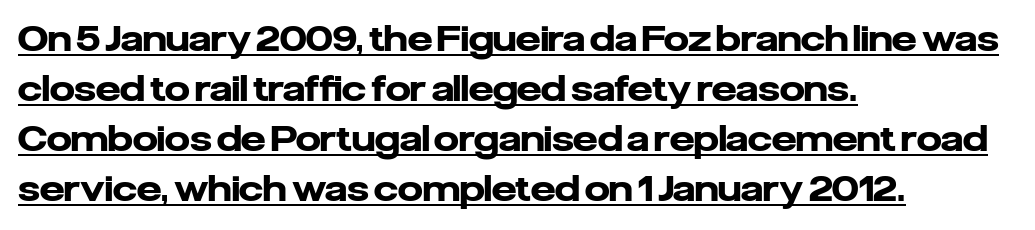
{"serif": "no", "italic": "no", "bold": "yes", "weight": "heavy", "width": "normal", "stroke_contrast": "low", "x_height": "medium", "monospaced": "no", "underline": "yes", "align": "left", "line_spacing": "normal", "line_spacing_ratio": 1.43, "letter_spacing": "normal", "letter_spacing_em": 0.0, "glyph_px": 35}
